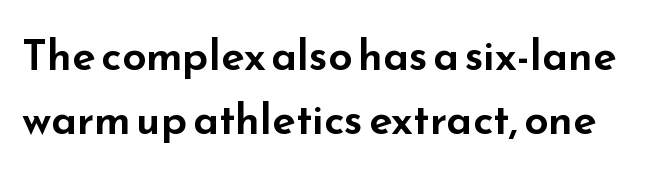
This block has exactly the height ordinary leading produces. Look at the bottom of the vertical strokes: they stop flat, with no serifs. Italic? Not at all — the glyphs are vertical. Has an underline been added? It has not.
